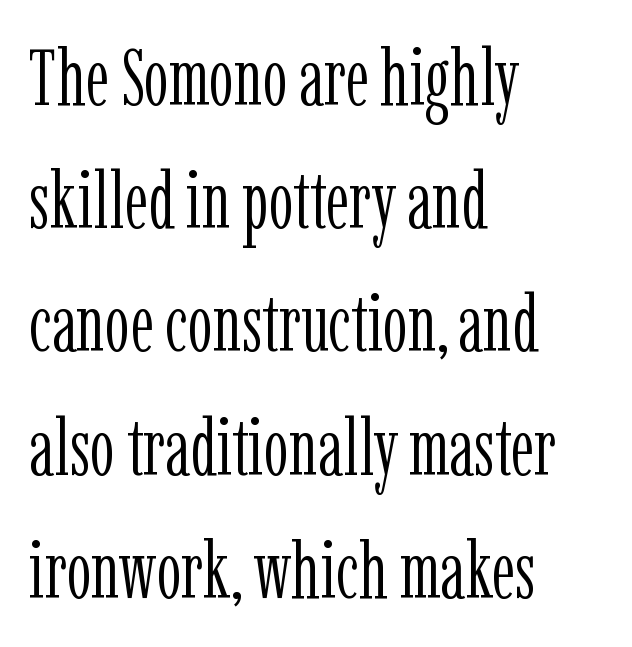
The image shows 79 px light, condensed serif type, upright; set left-aligned, normal line spacing (1.56x), normal letter spacing, not underlined; low stroke contrast and a medium x-height.
